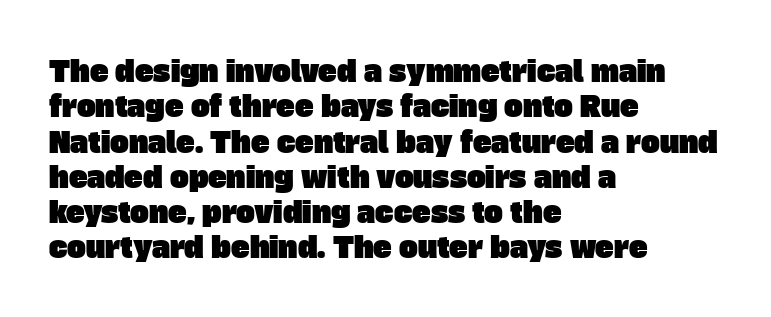
{"serif": "no", "width": "normal", "stroke_contrast": "low", "x_height": "large", "monospaced": "no", "underline": "no", "align": "left", "line_spacing": "normal", "line_spacing_ratio": 1.26, "letter_spacing": "normal", "letter_spacing_em": 0.0, "glyph_px": 28}
